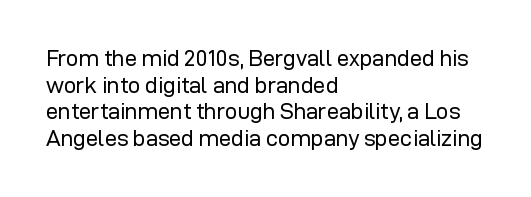
{"italic": "no", "bold": "no", "underline": "no", "align": "left", "line_spacing_ratio": 1.21, "letter_spacing": "normal", "letter_spacing_em": 0.0, "glyph_px": 22}
